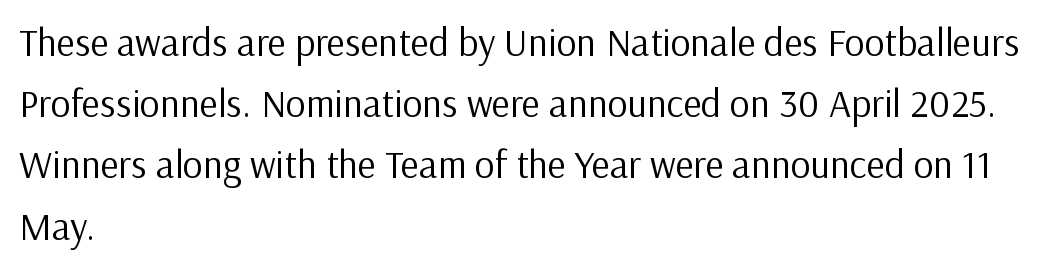
The image shows 39 px regular-weight sans-serif type, upright; set left-aligned, normal line spacing (1.57x), normal letter spacing, not underlined; low stroke contrast and a medium x-height.
